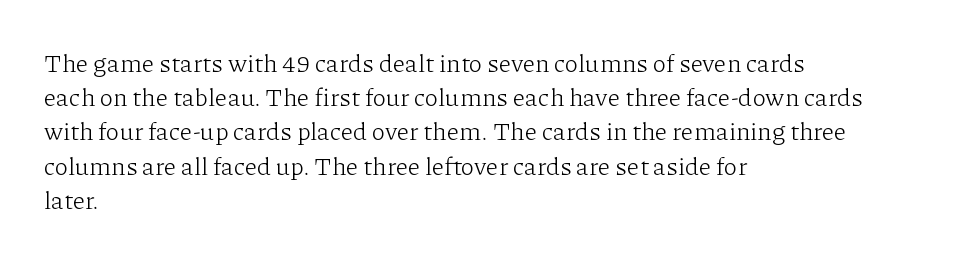
{"italic": "no", "bold": "no", "underline": "no", "align": "left", "line_spacing": "normal", "line_spacing_ratio": 1.37, "letter_spacing": "normal", "letter_spacing_em": 0.0, "glyph_px": 25}
